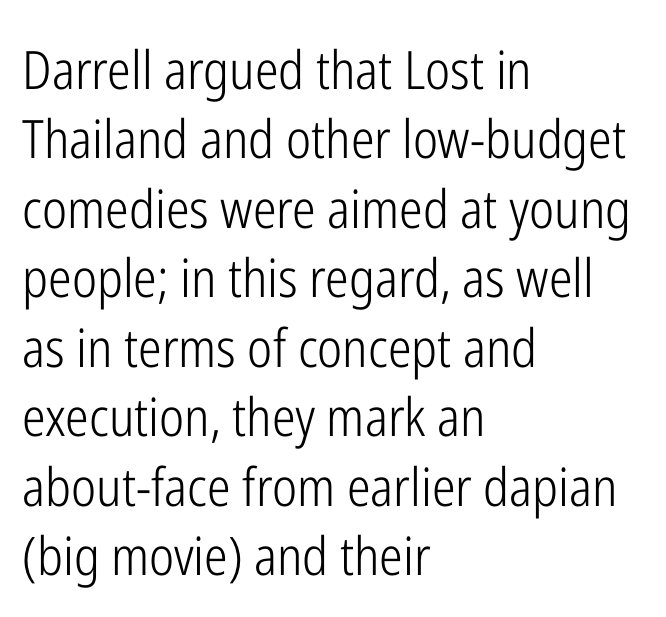
The image shows 53 px light, condensed sans-serif type, upright; set left-aligned, normal line spacing (1.31x), normal letter spacing, not underlined; low stroke contrast and a medium x-height.
